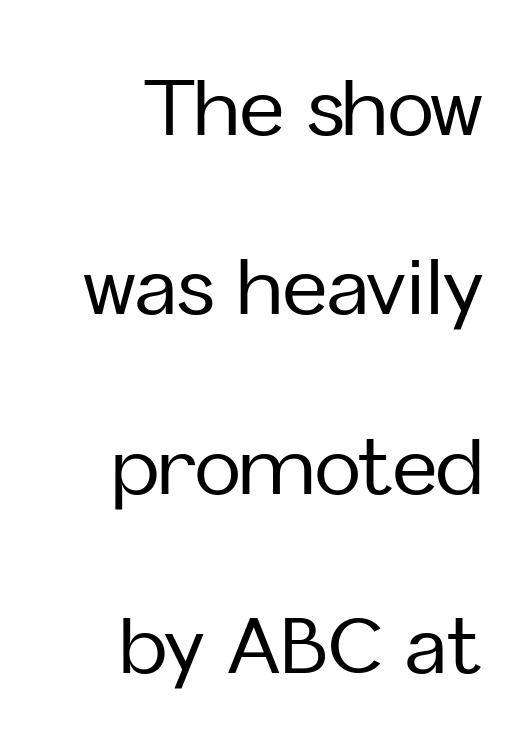
{"serif": "no", "italic": "no", "width": "normal", "stroke_contrast": "low", "x_height": "medium", "monospaced": "no", "underline": "no", "align": "right", "line_spacing": "loose", "line_spacing_ratio": 2.33, "letter_spacing": "normal", "letter_spacing_em": 0.0, "glyph_px": 77}
